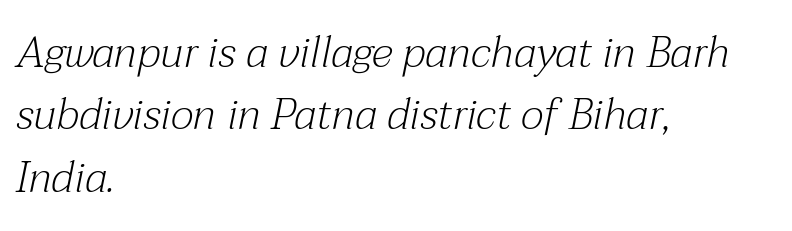
{"serif": "yes", "italic": "yes", "lean": "right", "slant_degrees": 12, "bold": "no", "weight": "light", "width": "normal", "stroke_contrast": "medium", "x_height": "medium", "monospaced": "no", "underline": "no", "align": "left", "line_spacing": "normal", "line_spacing_ratio": 1.45, "letter_spacing": "normal", "letter_spacing_em": 0.0, "glyph_px": 43}
